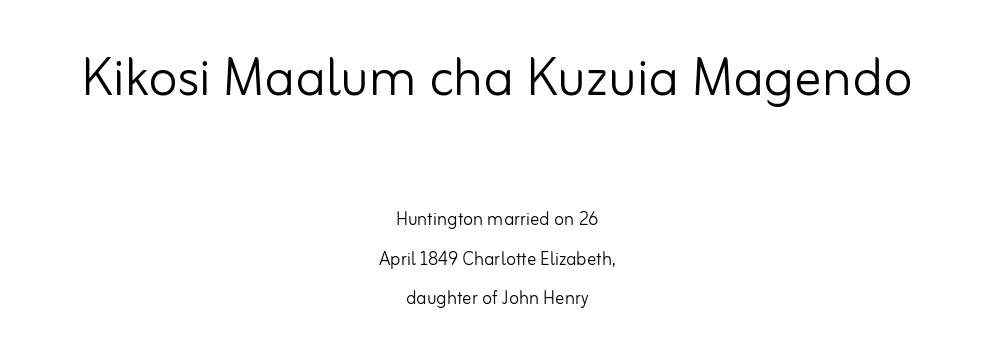
The image shows 68 px light sans-serif type, upright; set centered, line spacing 1.72x, normal letter spacing, not underlined; the first (top) block is 2.96x larger; low stroke contrast and a small x-height.
